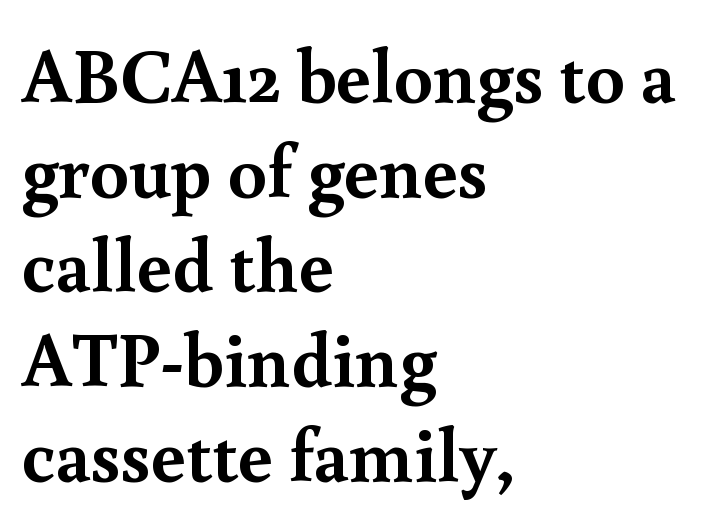
The lines in this sample share a left origin and differ only in where they stop. You could call the tracking neutral — neither tight nor loose. Rendered with straight, roman letterforms. Classification — serif.
